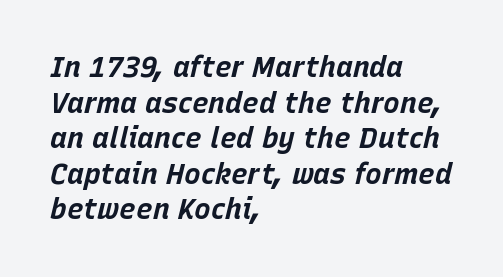
Heft: maximum for text — a bold. The letters are slanted; this is an italic face. Whoever set this chose a conventional vertical rhythm. Rule under the text: the space is simply empty.
